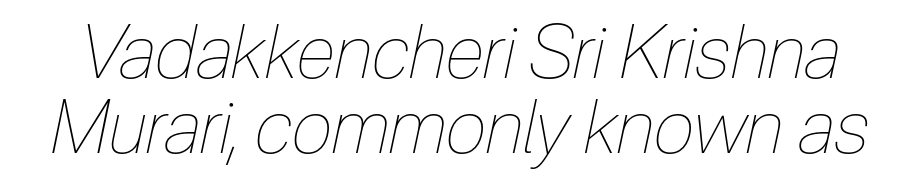
{"italic": "yes", "lean": "right", "slant_degrees": 12, "bold": "no", "weight": "thin", "width": "condensed", "stroke_contrast": "low", "x_height": "medium", "monospaced": "no", "underline": "no", "line_spacing": "tight", "line_spacing_ratio": 1.01, "letter_spacing": "normal", "letter_spacing_em": 0.0, "glyph_px": 74}
